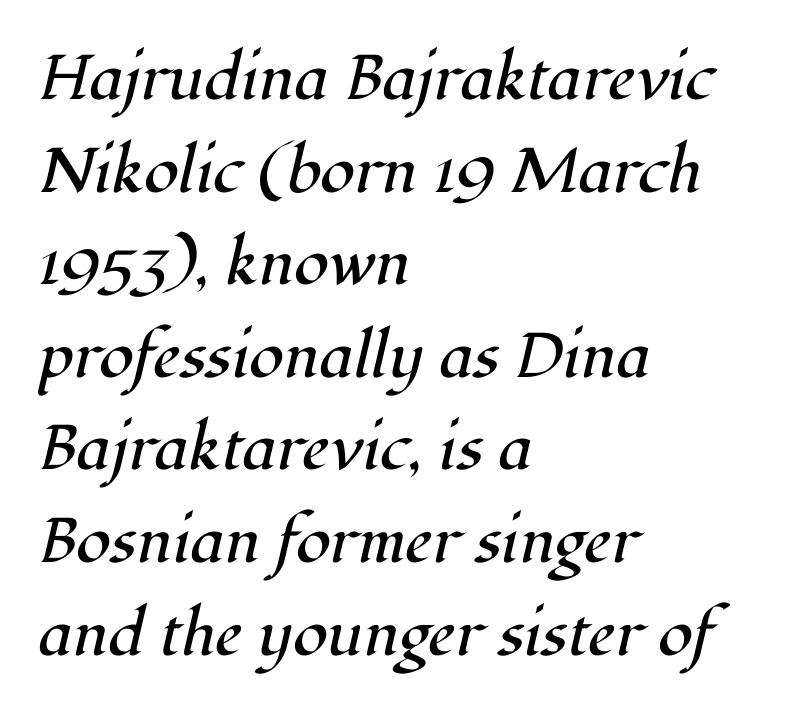
{"serif": "yes", "italic": "yes", "lean": "right", "slant_degrees": 12, "bold": "no", "weight": "regular", "width": "normal", "stroke_contrast": "high", "x_height": "medium", "monospaced": "no", "underline": "no", "align": "left", "line_spacing": "normal", "line_spacing_ratio": 1.47, "letter_spacing": "normal", "letter_spacing_em": 0.0, "glyph_px": 63}
